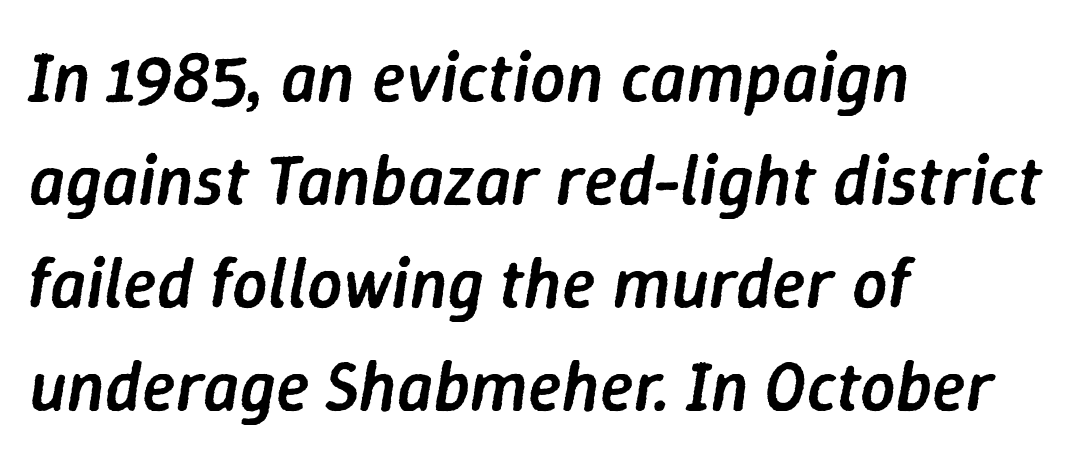
Q: Is the text bold? A: Semi-bold.
Q: Is the text italic (slanted)? A: Yes, it leans right by about 9 degrees.
Q: Is the text underlined? A: No.
Q: How is the paragraph aligned? A: Left-aligned.
Q: Is the spacing between letters normal or unusually wide? A: Normal.
Q: Is the spacing between lines tight, normal or loose? A: Normal.
Q: Width (condensed, normal, or wide)? A: Normal.
Q: Stroke contrast? A: Low.
Q: x-height? A: Medium.
Q: Monospaced? A: No.
